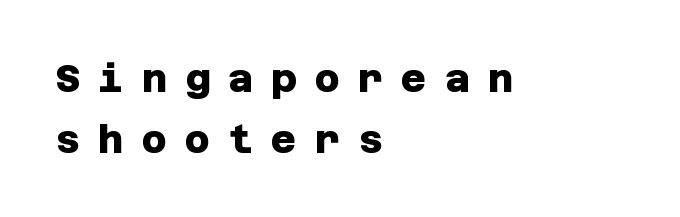
{"serif": "no", "bold": "yes", "weight": "heavy", "width": "normal", "stroke_contrast": "low", "x_height": "large", "underline": "no", "align": "left", "line_spacing": "normal", "line_spacing_ratio": 1.56, "letter_spacing": "wide", "letter_spacing_em": 0.46, "glyph_px": 39}
